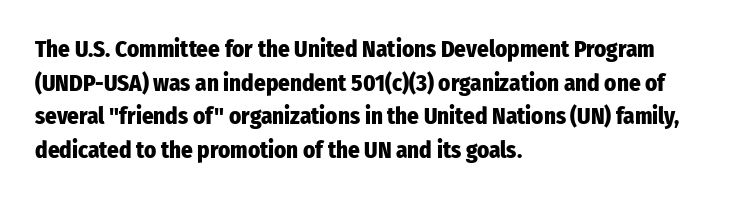
Each line starts at the same left margin while the right side varies. One glance says typical: line gaps are just what's usual. Nope, not italic — everything's standing straight. Plenty of ink on the page — the face is bold.
